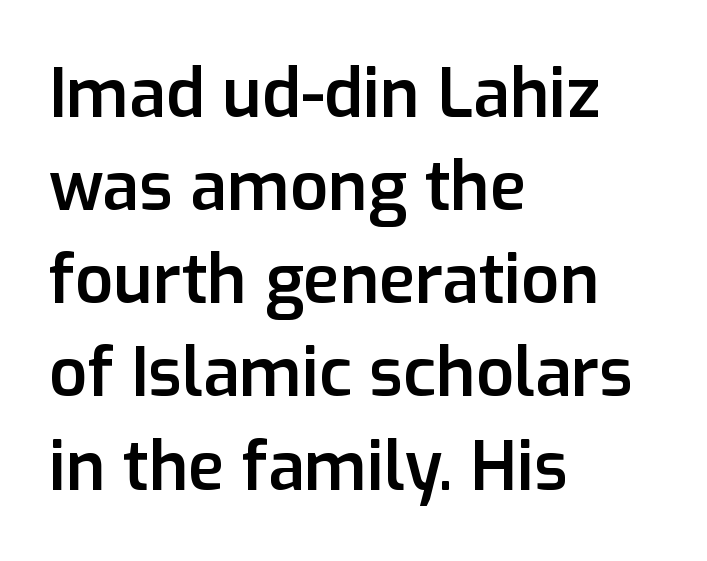
Check the space under the baseline: it is left empty. No italicization has been applied; the sample stays upright. Note the varied advance widths — an 'i' is clearly narrower than an 'm'. The typesetting leans somewhat heavy: a semibold. Is there much room between lines? A standard amount, neither cramped nor airy.
